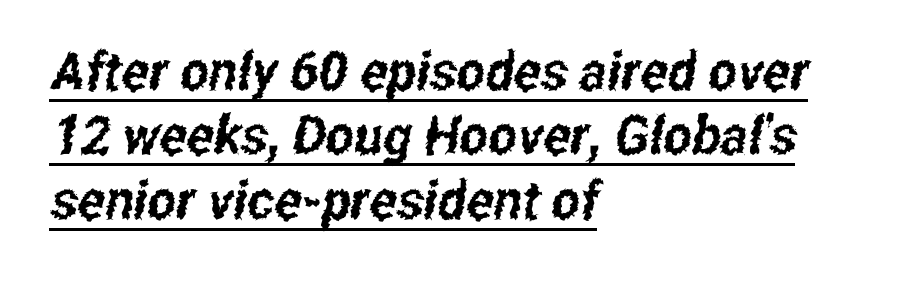
Default kerning and tracking; the words read as compact shapes. The lines in this sample share a left origin and differ only in where they stop. Varying glyph widths throughout — classic text-font behaviour. What decoration does the sample have? An underline. Grotesque or geometric, the face here clearly has no serifs.
